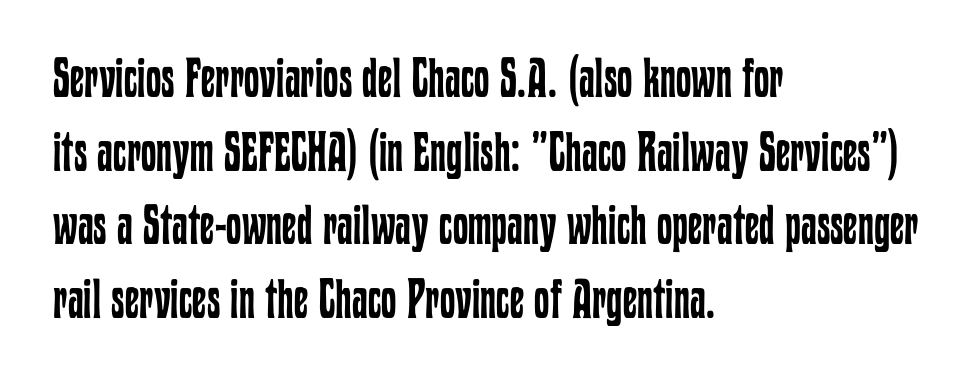
The image shows 55 px regular-weight, condensed type, upright; set left-aligned, normal line spacing (1.34x), normal letter spacing, not underlined; low stroke contrast and a medium x-height.
